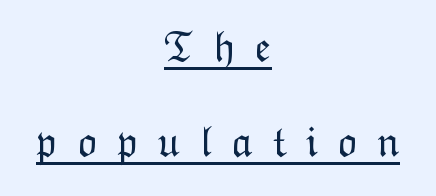
What stands out about the letter spacing? Its width — letters are far apart. Notice how the stems are strictly vertical — no italics here. Stroke mass is kept to a normal reading level or below. Students, observe the line beneath the letters — that is underlining. A typesetter would call this leading open, well beyond the default.
